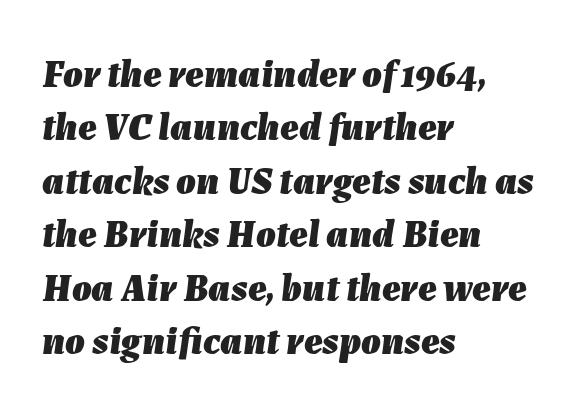
{"italic": "yes", "lean": "right", "slant_degrees": 7, "bold": "yes", "weight": "heavy", "width": "normal", "stroke_contrast": "low", "x_height": "medium", "monospaced": "no", "underline": "no", "align": "left", "line_spacing": "normal", "line_spacing_ratio": 1.37, "letter_spacing": "normal", "letter_spacing_em": 0.0, "glyph_px": 39}
